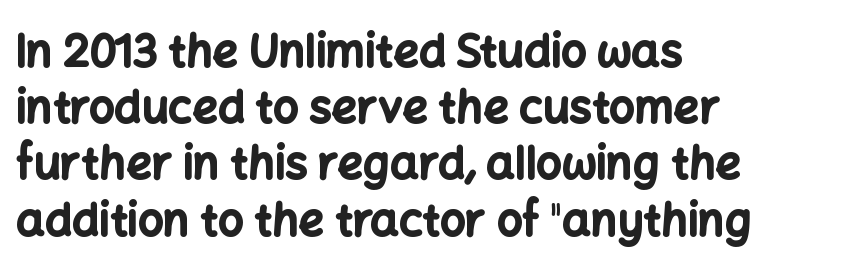
The image shows 45 px bold sans-serif type, upright; set left-aligned, normal line spacing (1.25x), normal letter spacing, not underlined; low stroke contrast and a medium x-height.
